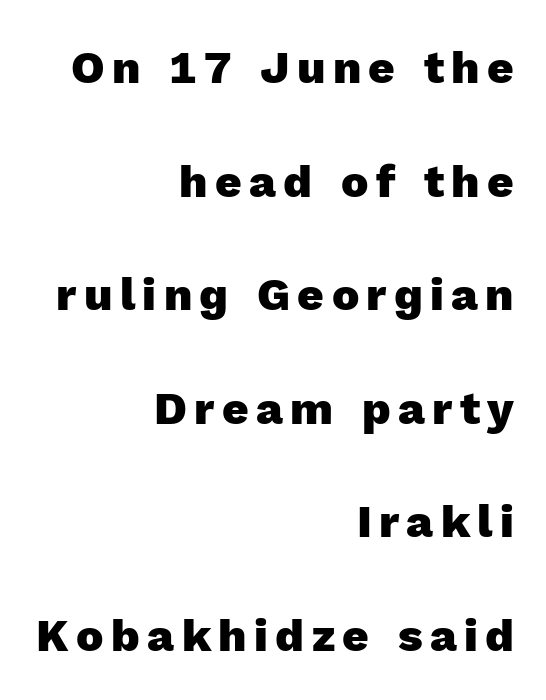
The image shows 46 px heavy sans-serif type, upright; set right-aligned, loose line spacing (2.47x), not underlined; a medium x-height.
